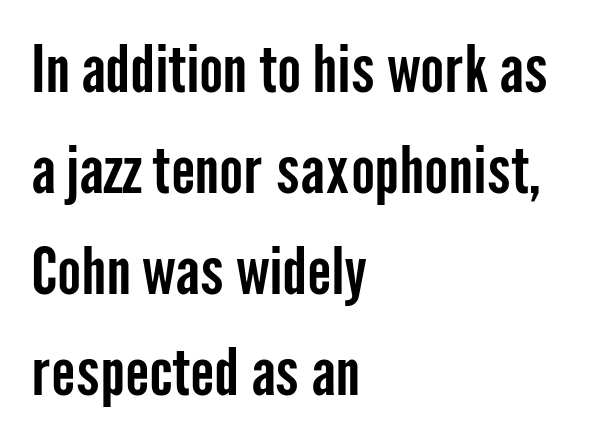
The image shows 64 px condensed sans-serif type, upright; set left-aligned, normal line spacing (1.58x), normal letter spacing, not underlined; low stroke contrast and a medium x-height.
